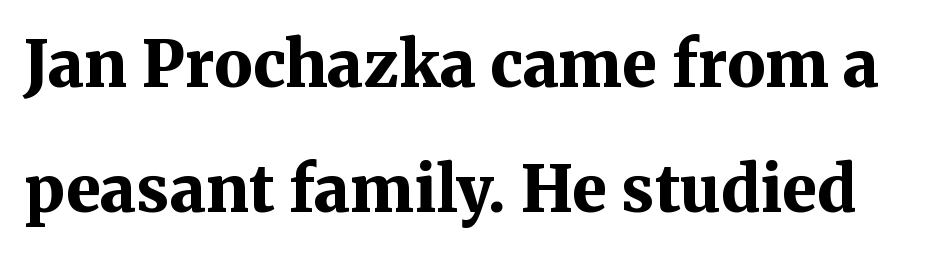
{"serif": "yes", "italic": "no", "bold": "yes", "weight": "bold", "width": "normal", "stroke_contrast": "medium", "x_height": "medium", "monospaced": "no", "underline": "no", "line_spacing": "loose", "line_spacing_ratio": 1.96, "letter_spacing": "normal", "letter_spacing_em": 0.0, "glyph_px": 64}
